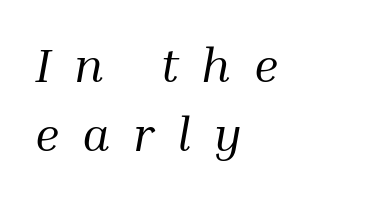
Q: Is the text bold? A: No.
Q: Is the text italic (slanted)? A: Yes, it leans right by about 10 degrees.
Q: Is the typeface a serif or a sans-serif typeface? A: Serif.
Q: Is the text underlined? A: No.
Q: How is the paragraph aligned? A: Left-aligned.
Q: Is the spacing between letters normal or unusually wide? A: Unusually wide.
Q: Is the spacing between lines tight, normal or loose? A: Normal.
Q: Width (condensed, normal, or wide)? A: Normal.
Q: Stroke contrast? A: Medium.
Q: x-height? A: Medium.
Q: Monospaced? A: No.
